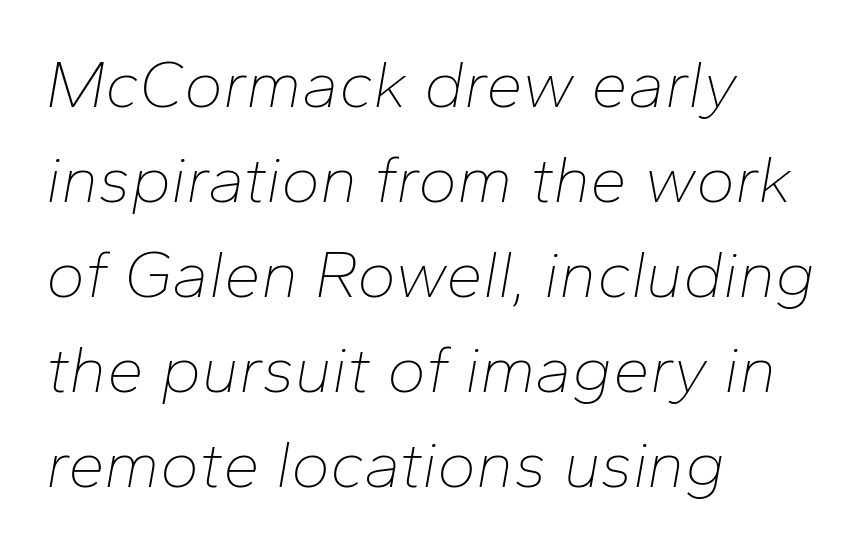
Q: Is the text bold? A: No.
Q: Is the text italic (slanted)? A: Yes, it leans right by about 10 degrees.
Q: Is the text underlined? A: No.
Q: How is the paragraph aligned? A: Left-aligned.
Q: Is the spacing between letters normal or unusually wide? A: Normal.
Q: Is the spacing between lines tight, normal or loose? A: Normal.
Q: Width (condensed, normal, or wide)? A: Normal.
Q: Stroke contrast? A: Low.
Q: x-height? A: Medium.
Q: Monospaced? A: No.
